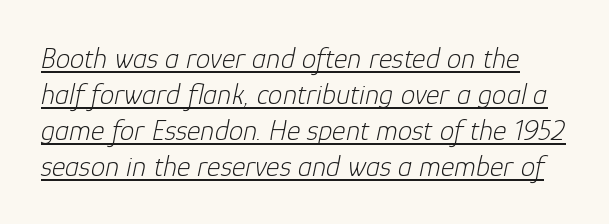
The image shows 29 px light type, italic (leaning right); set line spacing 1.24x, normal letter spacing, underlined; low stroke contrast and a medium x-height.
